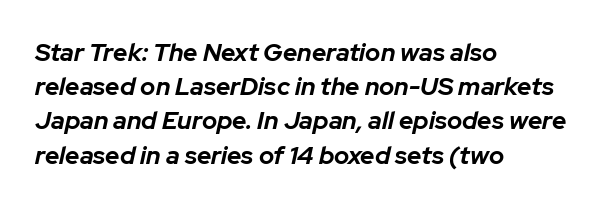
{"italic": "yes", "lean": "right", "slant_degrees": 12, "bold": "yes", "underline": "no", "align": "left", "line_spacing": "normal", "line_spacing_ratio": 1.37, "letter_spacing": "normal", "letter_spacing_em": 0.0, "glyph_px": 25}
